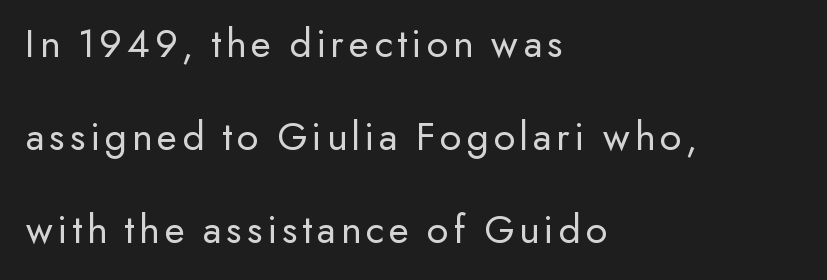
No letter is thick-stroked: the sample isn't bold. Just letters on the line, the space beneath them empty. The letters stand straight up with perfectly vertical stems. Leftover space on each line is placed entirely after the last word. If you measured baseline to baseline, you'd find a long distance.
